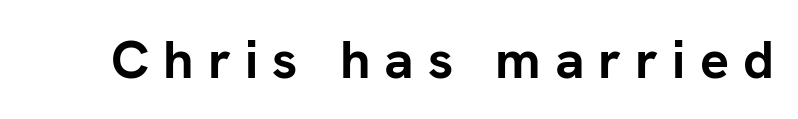
Q: Is the text bold? A: Yes.
Q: Is the text italic (slanted)? A: No, it is upright.
Q: Is the typeface a serif or a sans-serif typeface? A: Sans-serif.
Q: Is the text underlined? A: No.
Q: Is the spacing between letters normal or unusually wide? A: Unusually wide.
Q: Width (condensed, normal, or wide)? A: Normal.
Q: Stroke contrast? A: Low.
Q: x-height? A: Medium.
Q: Monospaced? A: No.
